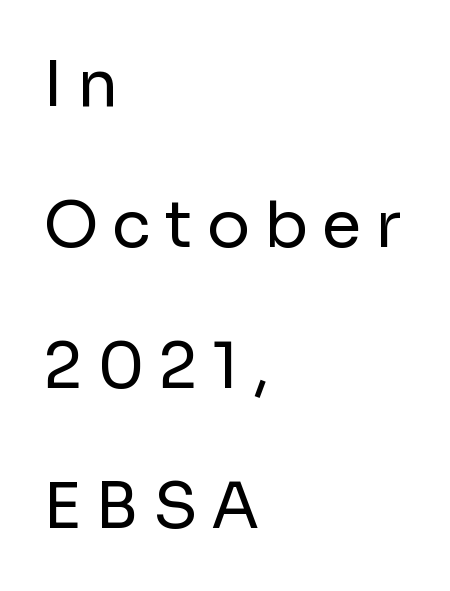
The image shows 64 px regular-weight sans-serif type, upright; set left-aligned, loose line spacing (2.2x), unusually wide letter spacing (+0.22 em), not underlined; low stroke contrast and a medium x-height.
